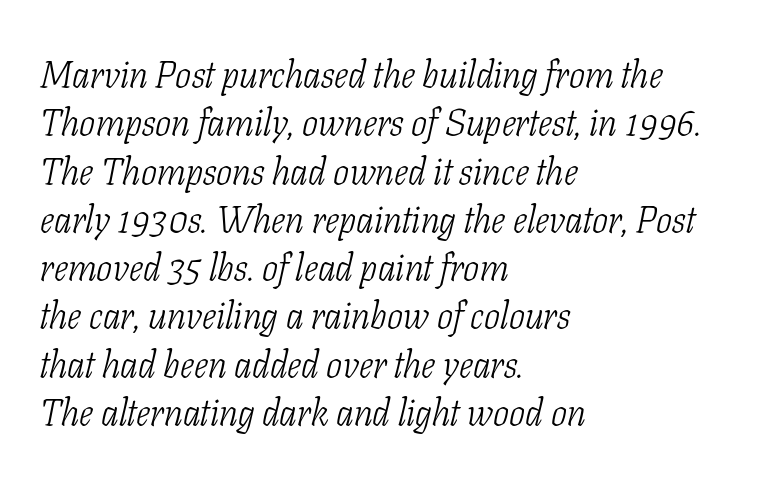
The image shows 38 px light, condensed serif type, italic (leaning right); set left-aligned, normal line spacing (1.27x), normal letter spacing, not underlined; low stroke contrast and a medium x-height.
